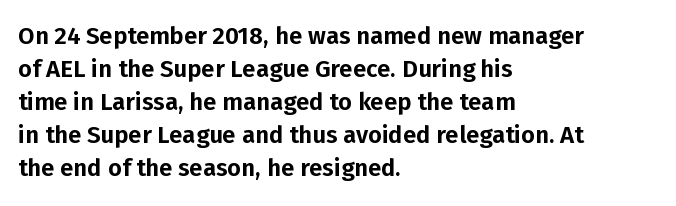
The type sits square on the baseline with zero lean. Students, observe: this is what conventionally led text looks like. Notice how the passage keeps a crisp vertical edge on the left only. Lines of text with bare space underneath.
